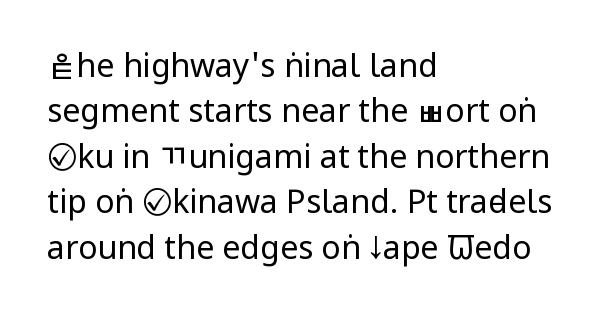
Q: Is the text bold? A: No.
Q: Is the text italic (slanted)? A: No, it is upright.
Q: Is the typeface a serif or a sans-serif typeface? A: Sans-serif.
Q: Is the text underlined? A: No.
Q: How is the paragraph aligned? A: Left-aligned.
Q: Is the spacing between letters normal or unusually wide? A: Normal.
Q: Is the spacing between lines tight, normal or loose? A: Normal.
Q: Width (condensed, normal, or wide)? A: Condensed.
Q: Stroke contrast? A: Low.
Q: x-height? A: Large.
Q: Monospaced? A: No.
